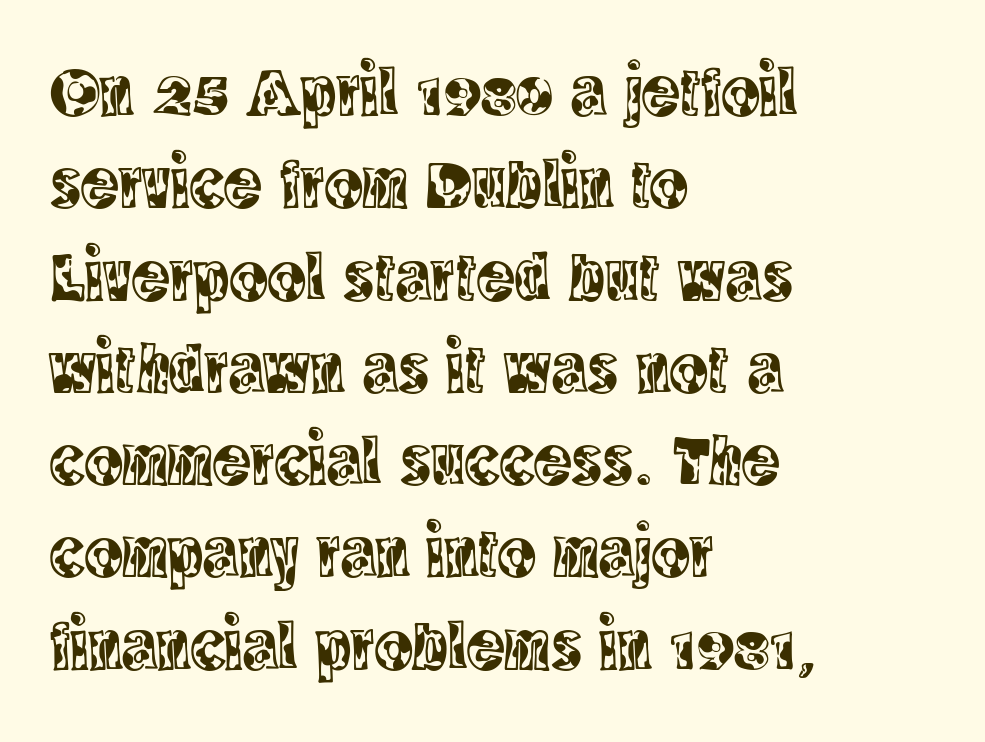
Q: Is the text italic (slanted)? A: No, it is upright.
Q: Is the typeface a serif or a sans-serif typeface? A: Serif.
Q: Is the text underlined? A: No.
Q: How is the paragraph aligned? A: Left-aligned.
Q: Is the spacing between letters normal or unusually wide? A: Normal.
Q: Is the spacing between lines tight, normal or loose? A: Normal.
Q: Width (condensed, normal, or wide)? A: Condensed.
Q: x-height? A: Large.
Q: Monospaced? A: No.
